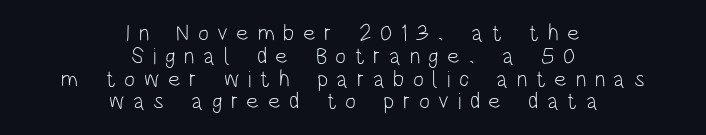
The font is comparable to plain body text, perhaps lighter. The words here are not underlined. Short note: letters widely spaced. Caption: multi-line text, centered on the measure. The font's upright variant was chosen for this text.
